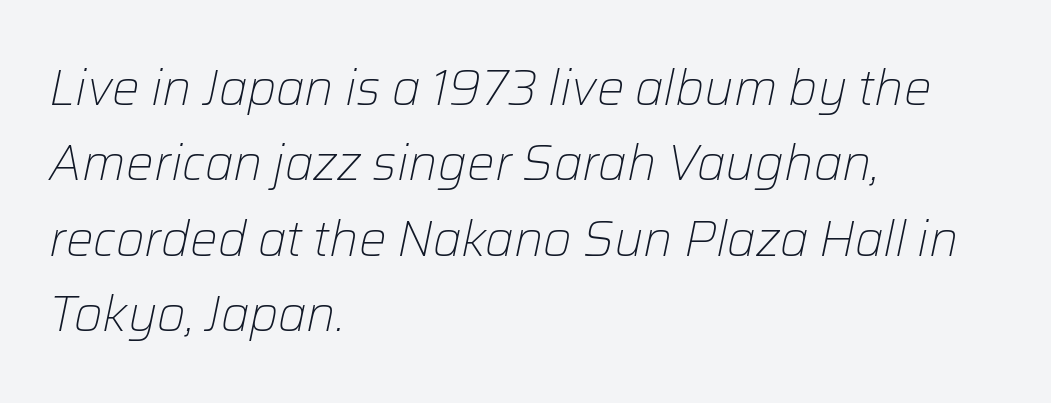
{"italic": "yes", "lean": "right", "slant_degrees": 12, "bold": "no", "weight": "light", "width": "normal", "stroke_contrast": "low", "x_height": "medium", "monospaced": "no", "underline": "no", "align": "left", "line_spacing": "normal", "line_spacing_ratio": 1.54, "letter_spacing": "normal", "letter_spacing_em": 0.0, "glyph_px": 49}
